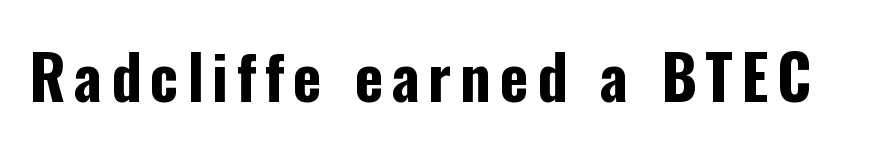
Q: Is the text bold? A: Yes.
Q: Is the text italic (slanted)? A: No, it is upright.
Q: Is the typeface a serif or a sans-serif typeface? A: Sans-serif.
Q: Is the text underlined? A: No.
Q: Width (condensed, normal, or wide)? A: Condensed.
Q: Stroke contrast? A: Low.
Q: x-height? A: Medium.
Q: Monospaced? A: No.
